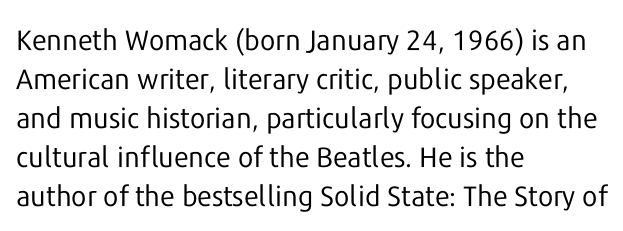
Q: Is the text bold? A: No.
Q: Is the text italic (slanted)? A: No, it is upright.
Q: Is the typeface a serif or a sans-serif typeface? A: Sans-serif.
Q: Is the text underlined? A: No.
Q: How is the paragraph aligned? A: Left-aligned.
Q: Is the spacing between letters normal or unusually wide? A: Normal.
Q: Is the spacing between lines tight, normal or loose? A: Normal.
Q: Width (condensed, normal, or wide)? A: Normal.
Q: Stroke contrast? A: Low.
Q: x-height? A: Medium.
Q: Monospaced? A: No.
